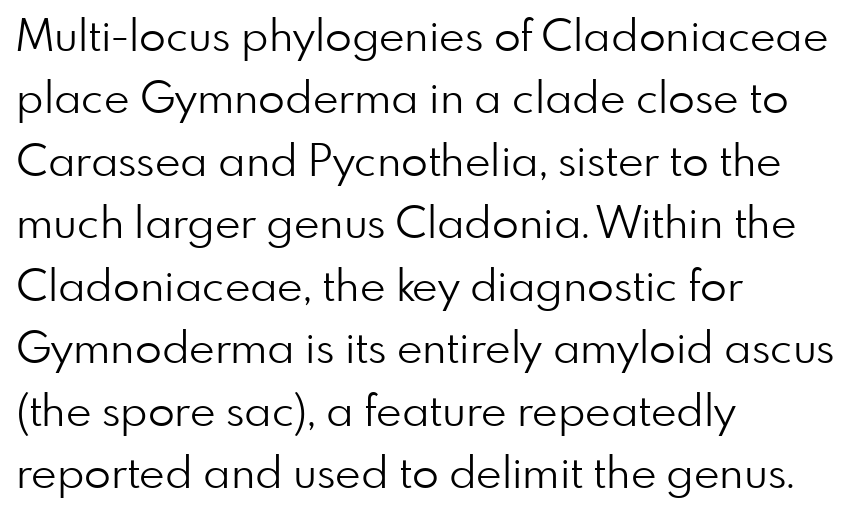
{"serif": "no", "italic": "no", "bold": "no", "weight": "light", "width": "normal", "stroke_contrast": "low", "x_height": "small", "monospaced": "no", "underline": "no", "align": "left", "line_spacing": "normal", "line_spacing_ratio": 1.42, "letter_spacing": "normal", "letter_spacing_em": 0.0, "glyph_px": 44}
